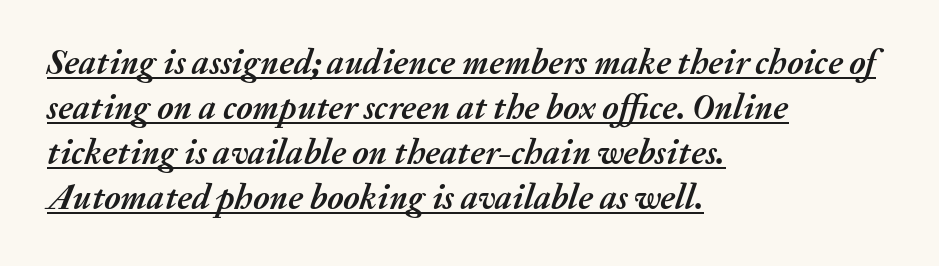
Compared with ordinary roman type, these characters are visibly tilted. The sample has been set heavy, in full bold. Character widths vary here, with narrow letters taking less room than wide ones. Summary of vertical rhythm: regular, with standard interline spacing. Words appear dense and cohesive because spacing is normal. The string is rendered with underlining switched on.
